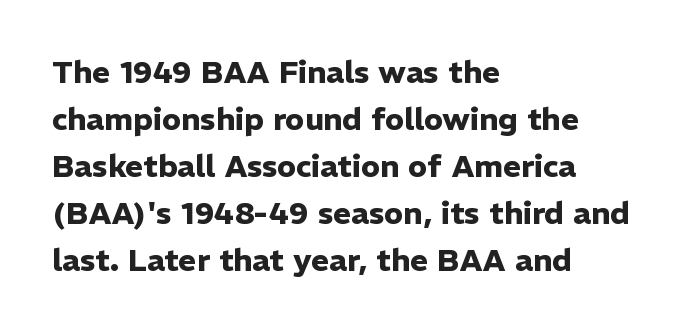
Varying glyph widths throughout — classic text-font behaviour. The typesetting leans heavy: a genuine bold. Regarding serifs, this sample does without them. Style check: upright.
